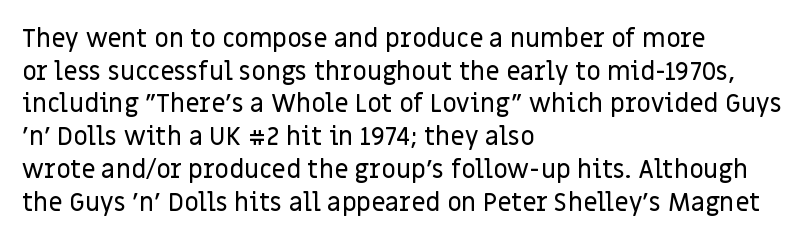
{"italic": "no", "underline": "no", "align": "left", "line_spacing": "normal", "line_spacing_ratio": 1.31, "letter_spacing": "normal", "letter_spacing_em": 0.0, "glyph_px": 25}
